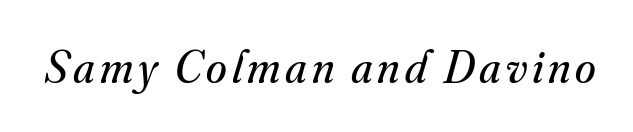
The image shows 47 px regular-weight serif type, italic (leaning right); set not underlined; medium stroke contrast and a small x-height.
